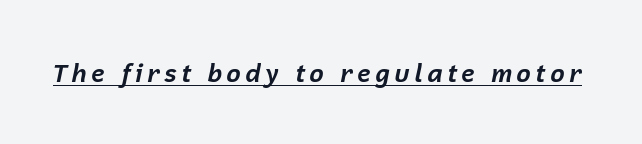
The image shows 25 px bold type, italic (leaning right); set underlined.
